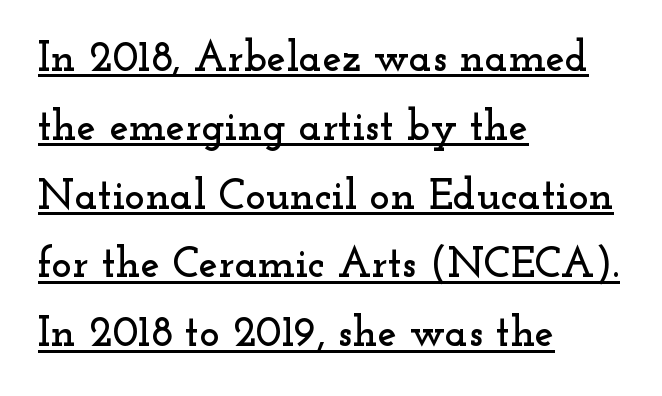
The lines sit at an ordinary, default distance from one another. A baseline rule has been typeset under these characters. This sample uses a serif face. The font's upright variant was chosen for this text. This rendering uses left alignment, leaving the right contour irregular.
